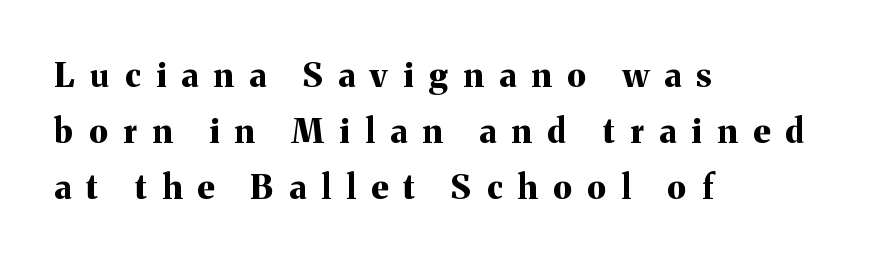
You could not count columns in this text — the font is proportionally spaced. Serif or sans? Serif — the stroke terminals have little feet. Check under the words: just untouched page. Tall strokes in this sample are plumb rather than angled.
